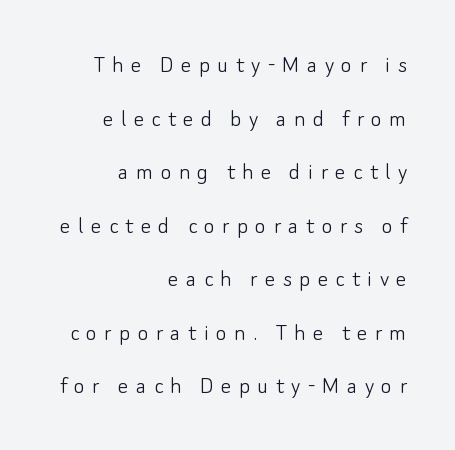
The font's upright variant was chosen for this text. The font is comparable to plain body text, perhaps lighter. Someone cranked the tracking dial way up on this one. The glyphs are unaccompanied by any horizontal stroke below them. Rows of type keep a wide berth in the vertical direction. Alignment: flush right.
